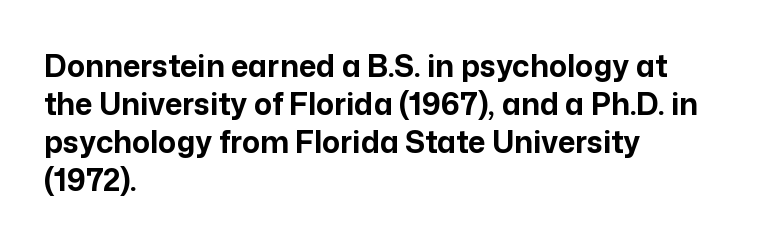
The image shows 30 px bold sans-serif type, upright; set left-aligned, normal line spacing (1.27x), normal letter spacing, not underlined; low stroke contrast and a medium x-height.
